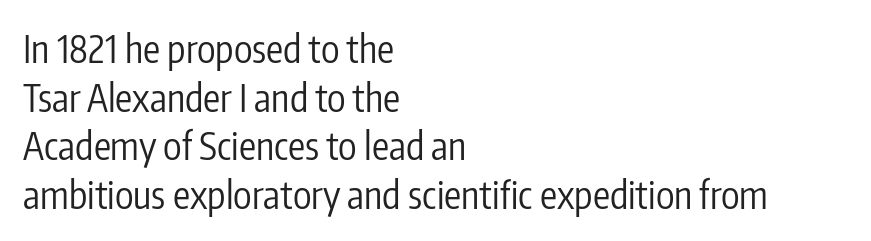
{"serif": "no", "italic": "no", "bold": "no", "weight": "regular", "width": "condensed", "stroke_contrast": "low", "x_height": "medium", "monospaced": "no", "underline": "no", "align": "left", "line_spacing": "normal", "line_spacing_ratio": 1.28, "letter_spacing": "normal", "letter_spacing_em": 0.0, "glyph_px": 38}
